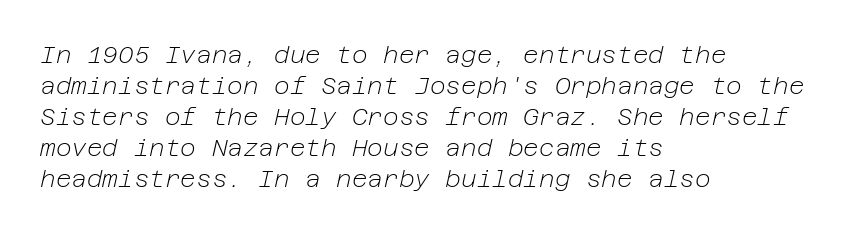
Q: Is the text bold? A: No.
Q: Is the text italic (slanted)? A: Yes, it leans right by about 12 degrees.
Q: Is the text underlined? A: No.
Q: How is the paragraph aligned? A: Left-aligned.
Q: Is the spacing between letters normal or unusually wide? A: Normal.
Q: Is the spacing between lines tight, normal or loose? A: Normal.
